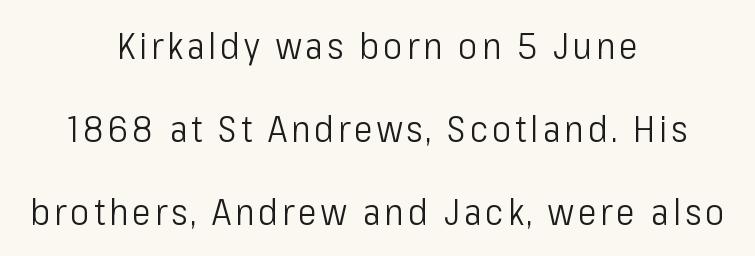
The image shows 36 px light, condensed sans-serif type, upright; set centered, loose line spacing (2.3x), not underlined; low stroke contrast and a medium x-height.
